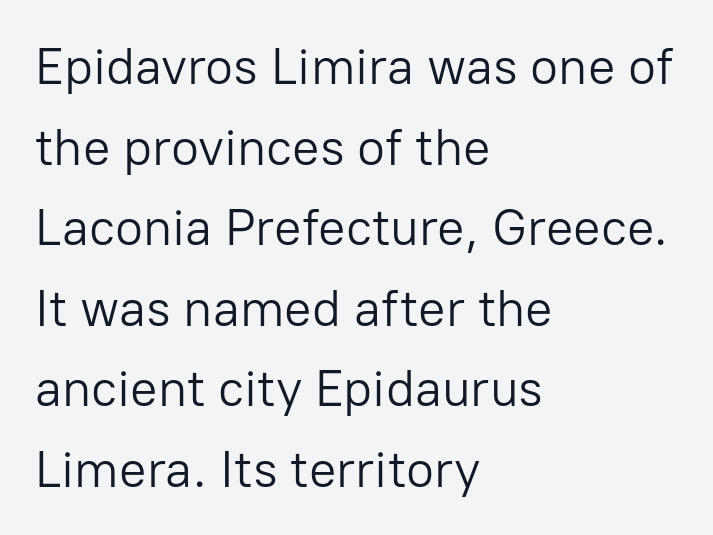
{"serif": "no", "italic": "no", "bold": "no", "weight": "light", "width": "normal", "stroke_contrast": "low", "x_height": "medium", "monospaced": "no", "underline": "no", "align": "left", "line_spacing": "normal", "line_spacing_ratio": 1.58, "letter_spacing": "normal", "letter_spacing_em": 0.0, "glyph_px": 51}
